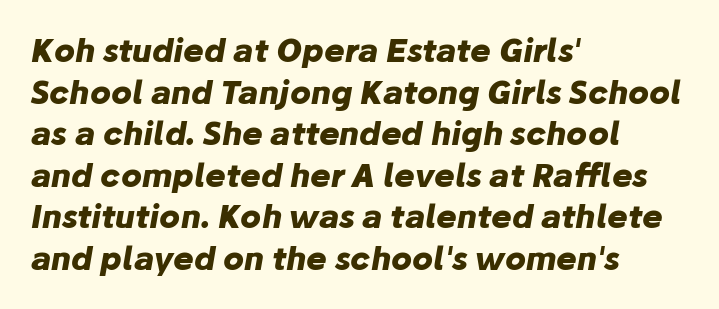
Leftover space on each line is placed entirely after the last word. The tracking reads as untouched default to a designer's eye. What's the leading like? Ordinary, nothing unusual. The glyphs have the mass of a bold cut. Italic: yes, the glyphs are oblique.
